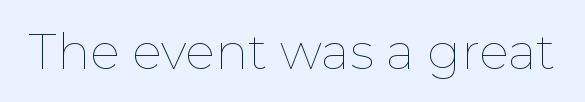
{"italic": "no", "bold": "no", "weight": "thin", "width": "normal", "stroke_contrast": "low", "x_height": "medium", "monospaced": "no", "underline": "no", "letter_spacing": "normal", "letter_spacing_em": 0.0, "glyph_px": 50}
